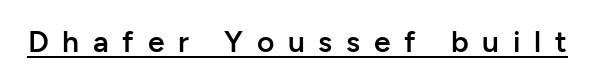
Q: Is the text bold? A: Semi-bold.
Q: Is the text italic (slanted)? A: No, it is upright.
Q: Is the typeface a serif or a sans-serif typeface? A: Sans-serif.
Q: Is the text underlined? A: Yes.
Q: Is the spacing between letters normal or unusually wide? A: Unusually wide.
Q: Width (condensed, normal, or wide)? A: Normal.
Q: Stroke contrast? A: Low.
Q: x-height? A: Medium.
Q: Monospaced? A: No.
